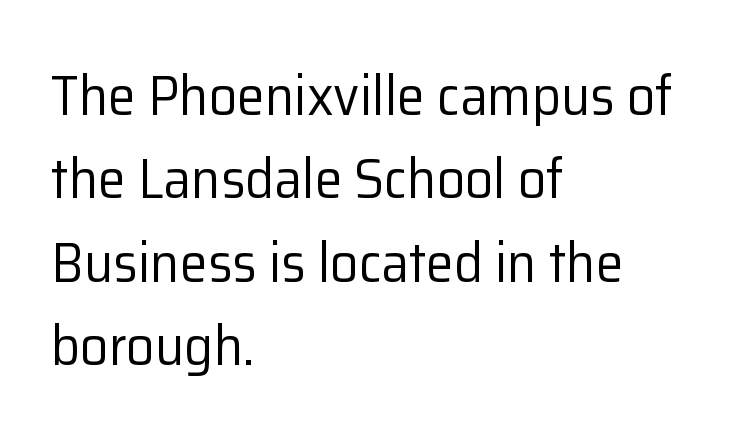
The image shows 56 px regular-weight sans-serif type, upright; set left-aligned, normal line spacing (1.49x), normal letter spacing, not underlined; low stroke contrast and a medium x-height.
